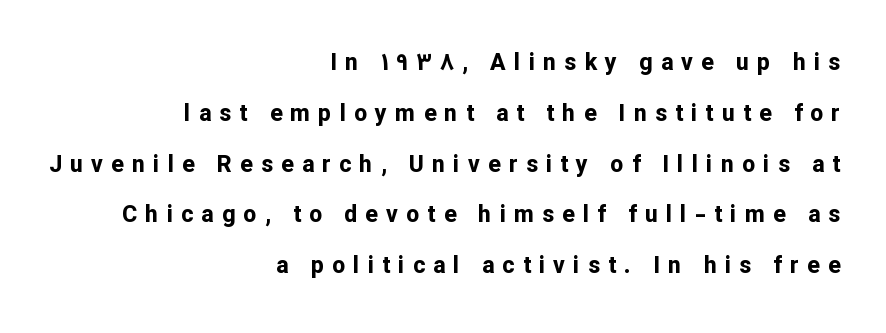
Q: Is the text bold? A: Yes.
Q: Is the text italic (slanted)? A: No, it is upright.
Q: Is the text underlined? A: No.
Q: How is the paragraph aligned? A: Right-aligned.
Q: Is the spacing between letters normal or unusually wide? A: Unusually wide.
Q: Is the spacing between lines tight, normal or loose? A: Loose.
